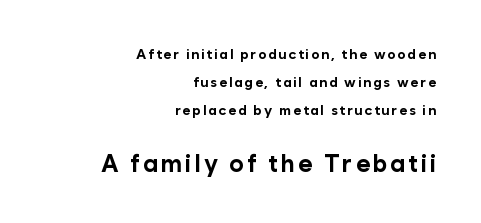
{"italic": "no", "bold": "yes", "underline": "no", "align": "right", "line_spacing": "loose", "line_spacing_ratio": 2.01, "larger_block": "second", "size_ratio": 1.71, "glyph_px": 24}
